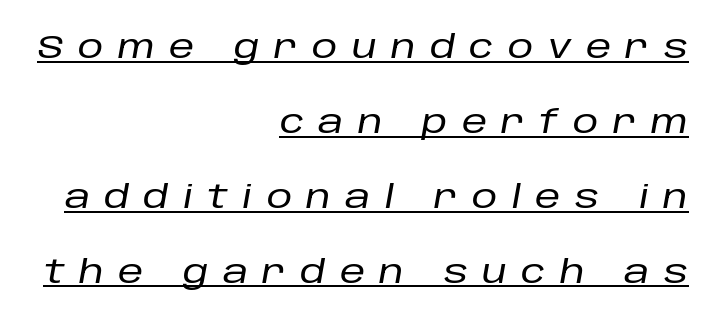
Q: Is the text italic (slanted)? A: Yes, it leans right by about 10 degrees.
Q: Is the text underlined? A: Yes.
Q: How is the paragraph aligned? A: Right-aligned.
Q: Is the spacing between letters normal or unusually wide? A: Unusually wide.
Q: Is the spacing between lines tight, normal or loose? A: Loose.
Q: Width (condensed, normal, or wide)? A: Normal.
Q: Stroke contrast? A: Low.
Q: x-height? A: Large.
Q: Monospaced? A: No.
